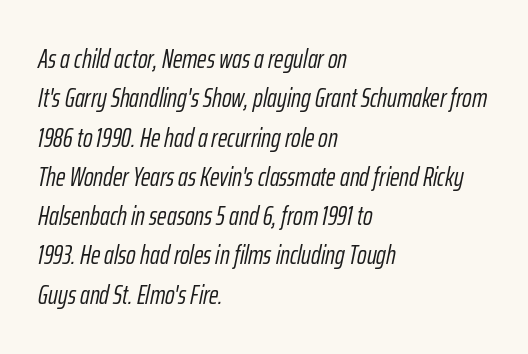
{"italic": "yes", "lean": "right", "slant_degrees": 12, "bold": "no", "underline": "no", "align": "left", "line_spacing": "normal", "line_spacing_ratio": 1.51, "letter_spacing": "normal", "letter_spacing_em": 0.0, "glyph_px": 26}
